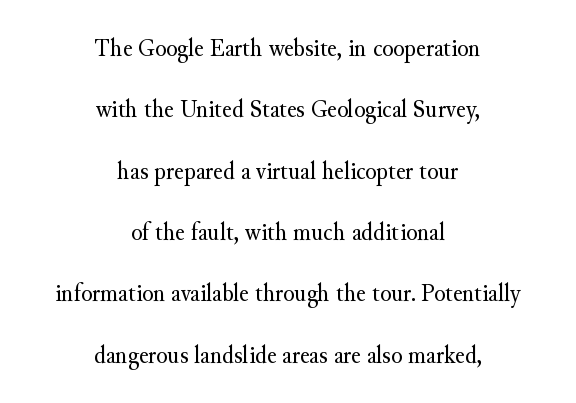
Q: Is the text bold? A: No.
Q: Is the text italic (slanted)? A: No, it is upright.
Q: Is the text underlined? A: No.
Q: How is the paragraph aligned? A: Centered.
Q: Is the spacing between letters normal or unusually wide? A: Normal.
Q: Is the spacing between lines tight, normal or loose? A: Loose.
